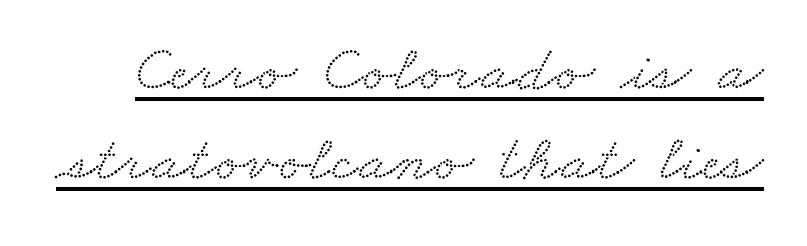
The image shows 66 px wide serif type; set normal line spacing (1.37x), normal letter spacing, underlined; low stroke contrast and a small x-height.
